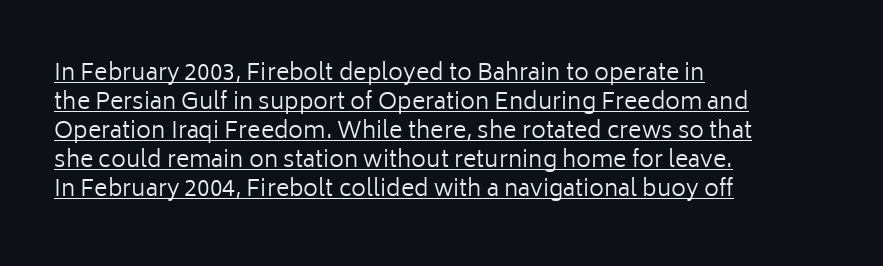
The image shows 23 px text type, upright; set left-aligned, normal line spacing (1.26x), normal letter spacing, underlined.
